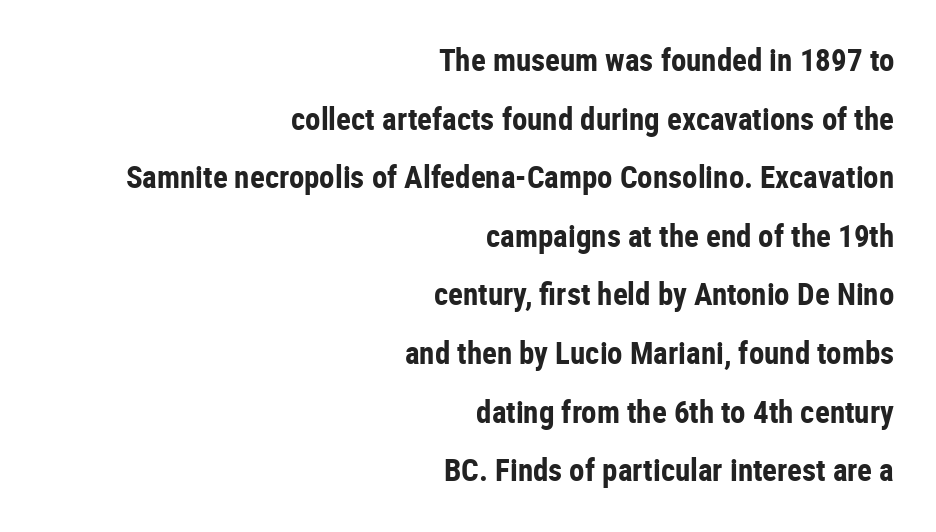
A roman cut, with each character standing at attention. The text block is weighted toward the right margin, trailing off unevenly leftward. This sample has the flowing, uneven cadence of proportional lettering. What weight is shown? A full bold with thick strokes.
